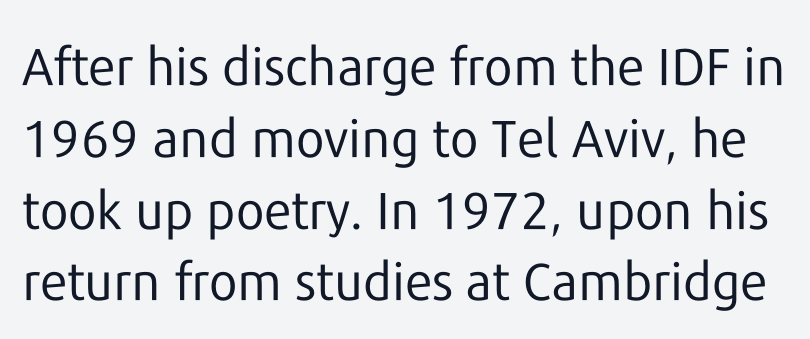
Q: Is the text bold? A: No.
Q: Is the text italic (slanted)? A: No, it is upright.
Q: Is the typeface a serif or a sans-serif typeface? A: Sans-serif.
Q: Is the text underlined? A: No.
Q: Is the spacing between letters normal or unusually wide? A: Normal.
Q: Is the spacing between lines tight, normal or loose? A: Normal.
Q: Width (condensed, normal, or wide)? A: Normal.
Q: Stroke contrast? A: Low.
Q: x-height? A: Medium.
Q: Monospaced? A: No.
